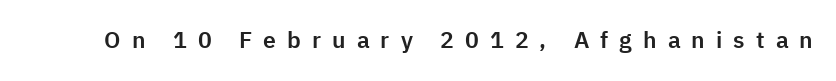
Q: Is the text italic (slanted)? A: No, it is upright.
Q: Is the text underlined? A: No.
Q: Is the spacing between letters normal or unusually wide? A: Unusually wide.
